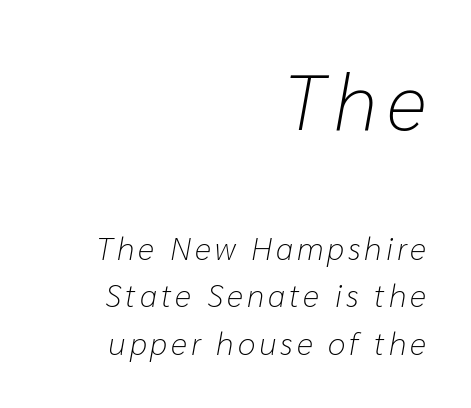
The image shows 79 px light type, italic (leaning right); set right-aligned, normal line spacing (1.48x), not underlined; the first (top) block is 2.47x larger; low stroke contrast and a medium x-height.
